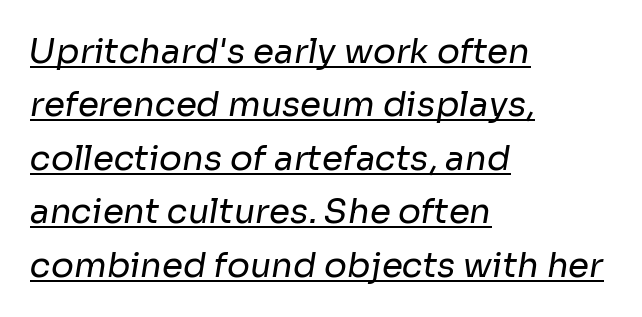
The image shows 34 px regular-weight sans-serif type; set left-aligned, normal line spacing (1.57x), normal letter spacing, underlined; low stroke contrast and a medium x-height.
